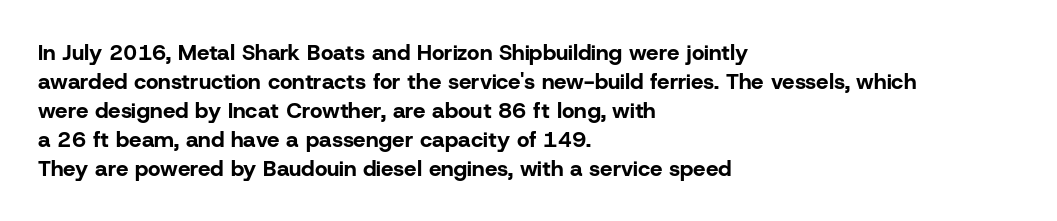
{"italic": "no", "bold": "yes", "underline": "no", "align": "left", "line_spacing": "normal", "line_spacing_ratio": 1.32, "letter_spacing": "normal", "letter_spacing_em": 0.0, "glyph_px": 22}
